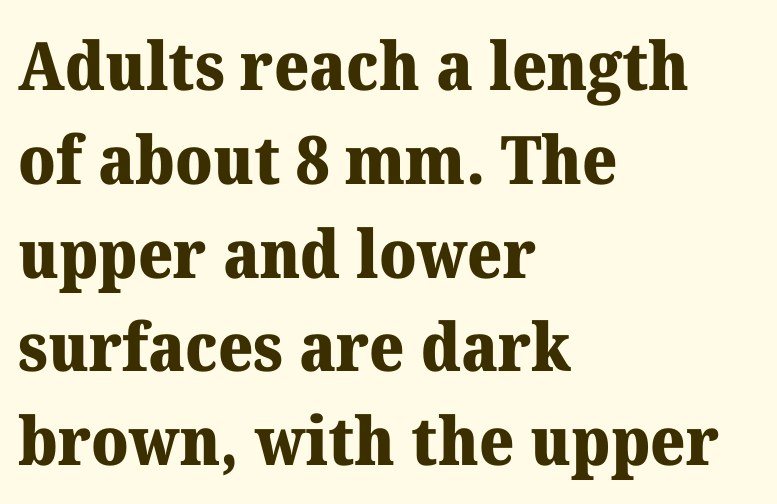
The font's upright variant was chosen for this text. The face used here is seriffed, in the tradition of book romans. The rows are spaced the way most documents space them. Each letter keeps its own natural width here, so spacing adapts to shape.
